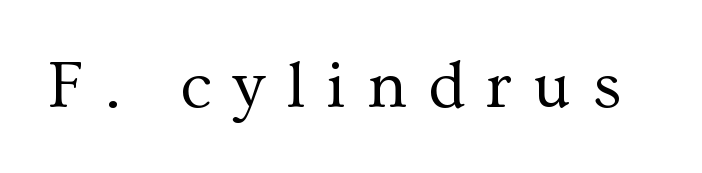
The image shows 68 px regular-weight serif type, upright; set unusually wide letter spacing (+0.31 em), not underlined; medium stroke contrast and a medium x-height.
